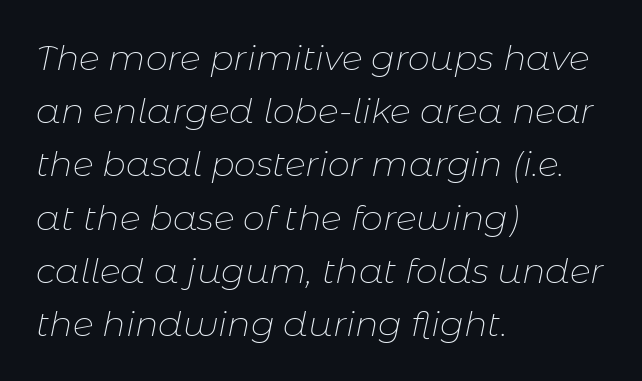
Line beginnings align vertically; line endings do not. Counters stay open thanks to moderate or lighter strokes. These lines are rendered in a variable-pitch font. The area under the type is left untouched. The rendering keeps characters at their native spacing. The lines sit at an ordinary, default distance from one another.
